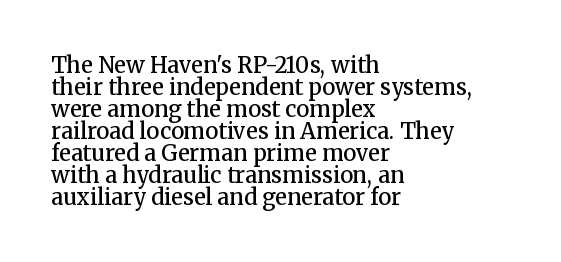
{"italic": "no", "bold": "semi", "underline": "no", "align": "left", "line_spacing": "tight", "line_spacing_ratio": 1.0, "letter_spacing": "normal", "letter_spacing_em": 0.0, "glyph_px": 22}
